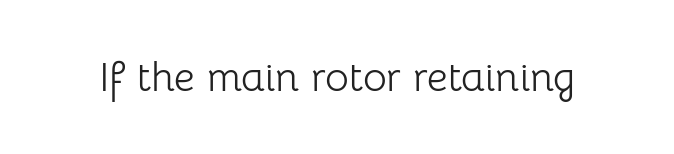
Q: Is the text bold? A: No.
Q: Is the text italic (slanted)? A: No, it is upright.
Q: Is the typeface a serif or a sans-serif typeface? A: Sans-serif.
Q: Is the text underlined? A: No.
Q: Is the spacing between letters normal or unusually wide? A: Normal.
Q: Width (condensed, normal, or wide)? A: Normal.
Q: Stroke contrast? A: Low.
Q: x-height? A: Medium.
Q: Monospaced? A: No.
